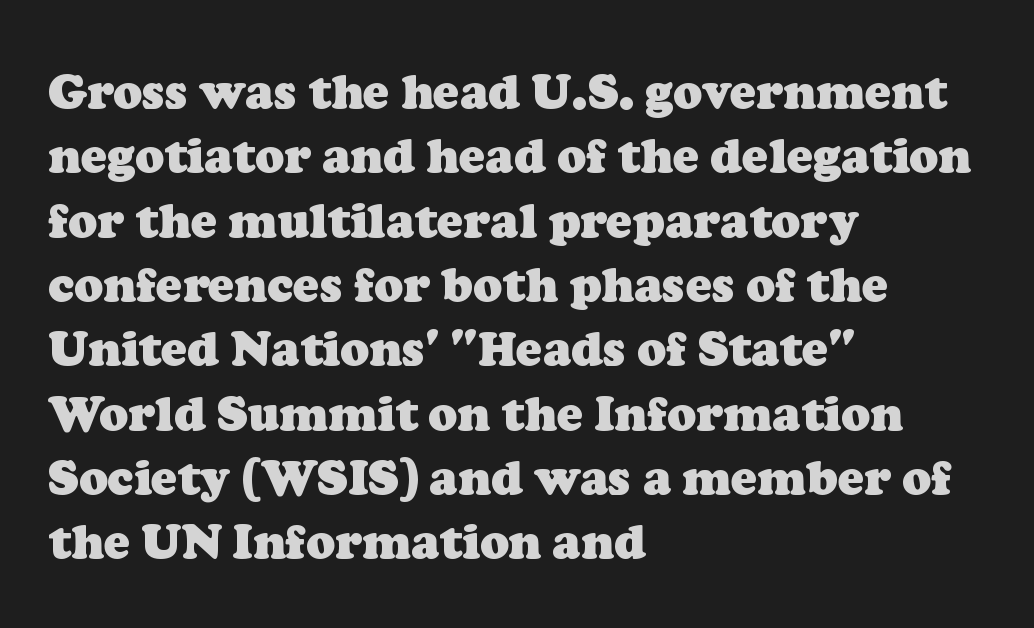
{"serif": "yes", "bold": "yes", "weight": "heavy", "width": "normal", "stroke_contrast": "low", "x_height": "medium", "monospaced": "no", "underline": "no", "align": "left", "line_spacing": "normal", "line_spacing_ratio": 1.34, "letter_spacing": "normal", "letter_spacing_em": 0.0, "glyph_px": 48}
